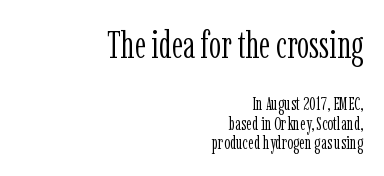
A typesetter would call this proportional, since set widths differ per character. Typesetter's note — upper block bumped up in size, lower block left smaller. Observe the ordinary spacing: letters are neighbours, not strangers. Compared with a typical body face, this is equally light or lighter still.
